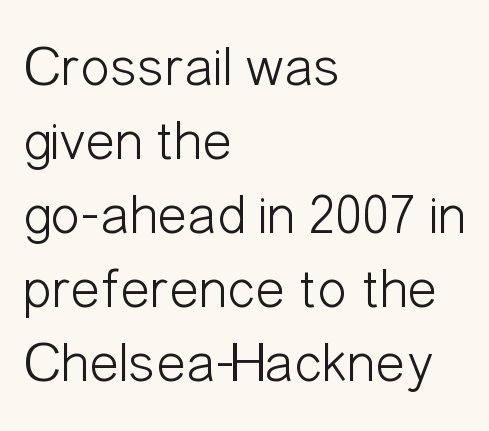
Each new line begins a customary step beneath the previous one. The passage is arranged the way most books set body copy — flush left. On a weight scale, this lands at 450 or below. Only glyphs here, with clear space below each row.
